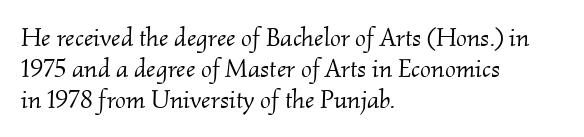
{"italic": "yes", "lean": "right", "slant_degrees": 2, "bold": "no", "underline": "no", "align": "left", "line_spacing_ratio": 1.2, "letter_spacing": "normal", "letter_spacing_em": 0.0, "glyph_px": 26}
